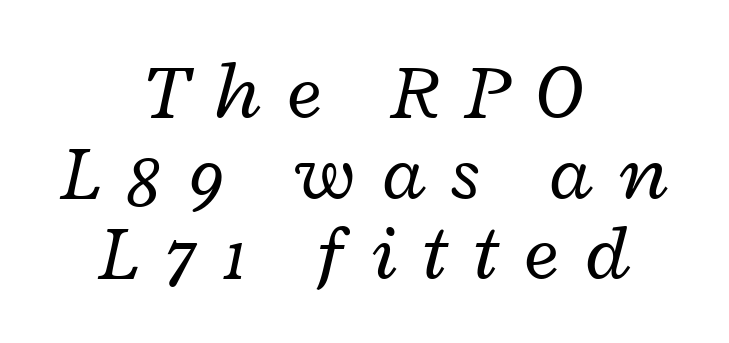
Counters stay open thanks to moderate or lighter strokes. Each new line begins almost immediately beneath the previous one. Unmarked baselines from the first word to the last. Is this a fixed-width face? No — the glyphs have proportional, varying widths. Line starts and ends both wander, symmetrically.
